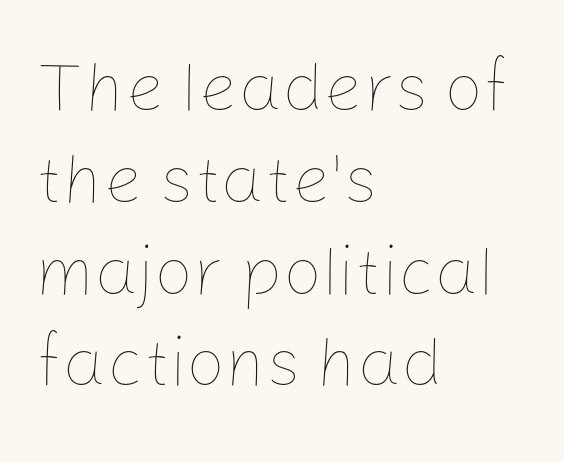
Observe the ordinary spacing: letters are neighbours, not strangers. The letters stand straight up with perfectly vertical stems. These lines are rendered in a variable-pitch font. The rag falls on the right side of this text block. Beneath every word, the page is bare. The strokes carry an ordinary text weight at most.
